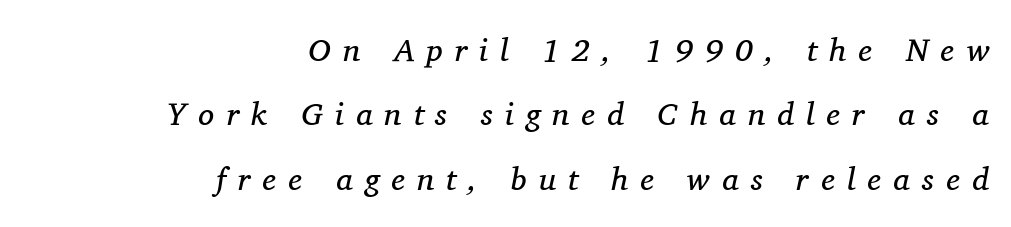
Is the type heavy? It reads as light-to-regular instead. Each letter keeps its own natural width here, so spacing adapts to shape. The glyphs are unaccompanied by any horizontal stroke below them. The typography opts for an oblique posture over an upright one. Each new line begins a long way beneath the previous one.
